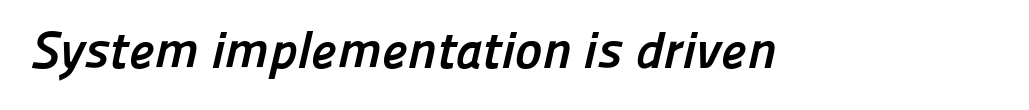
The image shows 52 px semibold sans-serif type; set normal letter spacing, not underlined; low stroke contrast and a medium x-height.
